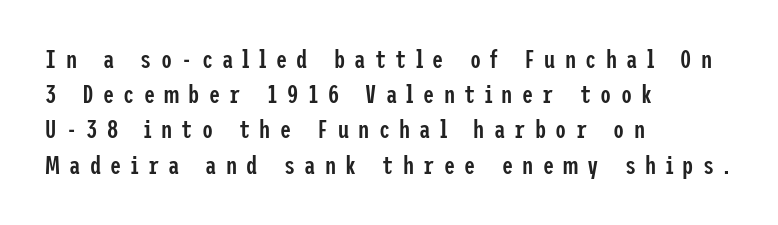
The image shows 25 px text type, upright; set left-aligned, normal line spacing (1.41x), unusually wide letter spacing (+0.37 em), not underlined.
